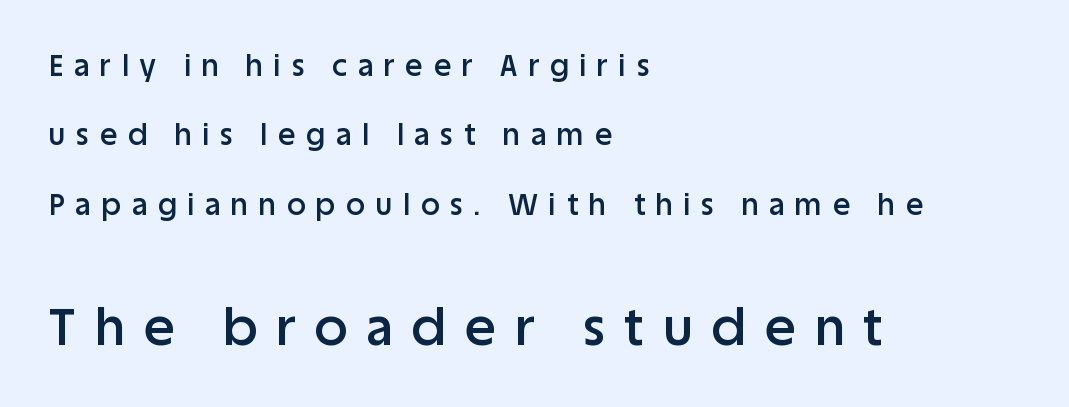
Q: Is the text bold? A: Semi-bold.
Q: Is the text italic (slanted)? A: No, it is upright.
Q: Is the typeface a serif or a sans-serif typeface? A: Sans-serif.
Q: Is the text underlined? A: No.
Q: How is the paragraph aligned? A: Left-aligned.
Q: Is the spacing between letters normal or unusually wide? A: Unusually wide.
Q: Is the spacing between lines tight, normal or loose? A: Loose.
Q: Which block of text is set in a larger size, the first (top) or the second (bottom)? A: The second (bottom) one.
Q: Width (condensed, normal, or wide)? A: Normal.
Q: Stroke contrast? A: Low.
Q: x-height? A: Large.
Q: Monospaced? A: No.
